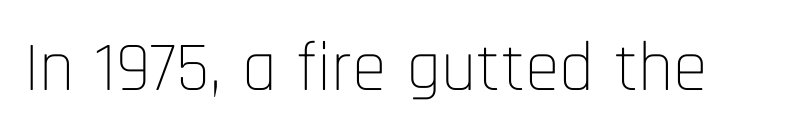
Q: Is the text bold? A: No.
Q: Is the text italic (slanted)? A: No, it is upright.
Q: Is the typeface a serif or a sans-serif typeface? A: Sans-serif.
Q: Is the text underlined? A: No.
Q: Is the spacing between letters normal or unusually wide? A: Normal.
Q: Width (condensed, normal, or wide)? A: Condensed.
Q: Stroke contrast? A: Low.
Q: x-height? A: Large.
Q: Monospaced? A: No.
